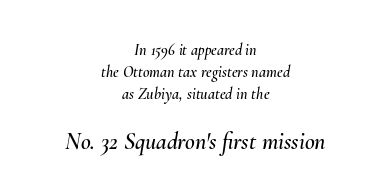
Rule under the text: the space is simply empty. Typeset on center — no edge is straight. Yep, that's italic — everything's leaning. The type is set solid horizontally, with unmodified tracking. Is there much room between lines? A standard amount, neither cramped nor airy.
